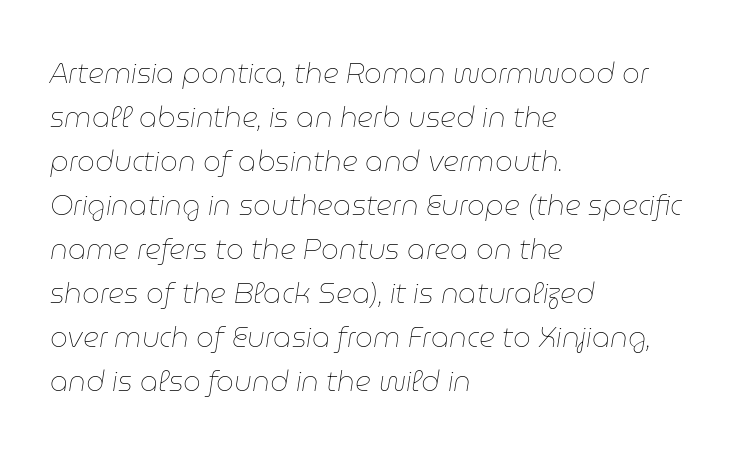
The letters are slanted; this is an italic face. You could not count columns in this text — the font is proportionally spaced. Horizontally, the lines are justified to the leading edge only. Normally led — the rows are evenly, conventionally spaced.
